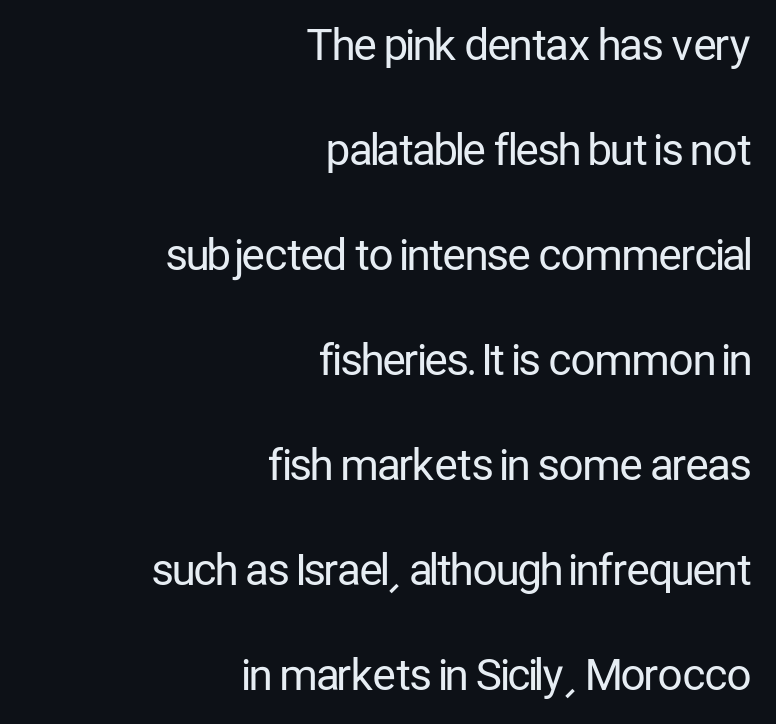
{"serif": "no", "italic": "no", "bold": "no", "weight": "regular", "width": "condensed", "stroke_contrast": "low", "x_height": "medium", "monospaced": "no", "underline": "no", "align": "right", "line_spacing": "loose", "line_spacing_ratio": 2.44, "letter_spacing": "normal", "letter_spacing_em": 0.0, "glyph_px": 43}
